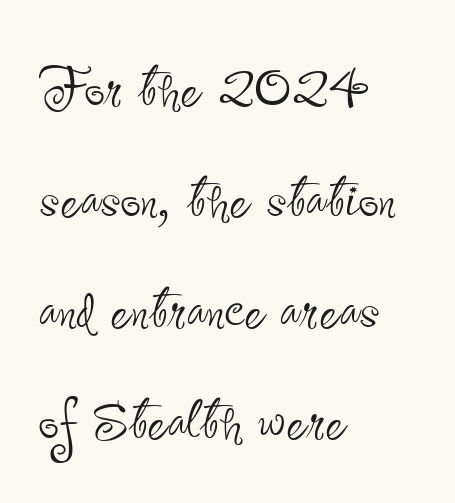
{"serif": "no", "bold": "no", "weight": "thin", "width": "condensed", "stroke_contrast": "low", "x_height": "small", "monospaced": "no", "underline": "no", "align": "left", "line_spacing": "normal", "line_spacing_ratio": 1.54, "letter_spacing": "normal", "letter_spacing_em": 0.0, "glyph_px": 72}
